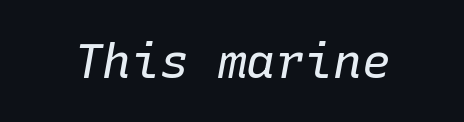
Lines of text with bare space underneath. Stroke thickness stays within the range of a standard reading face or lighter. Here the designer chose a console-style face with uniform glyph widths. Yep, that's italic — everything's leaning.
